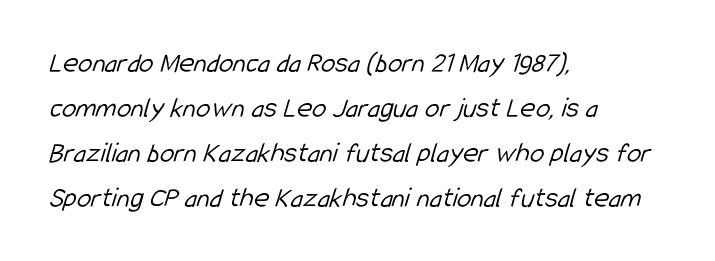
{"serif": "no", "bold": "no", "weight": "light", "width": "condensed", "stroke_contrast": "low", "x_height": "medium", "monospaced": "no", "underline": "no", "align": "left", "line_spacing": "normal", "line_spacing_ratio": 1.55, "letter_spacing": "normal", "letter_spacing_em": 0.0, "glyph_px": 29}
